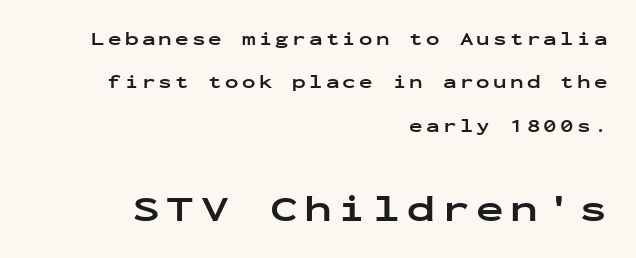
These lines are rendered in a fixed-pitch font. Strokes here are thick enough to call this a true bold. Which of the two is more prominent by size? The second, at the bottom. The letters carry no serifs — their stems end cleanly without finishing strokes. Each row of text sits above clean, open space. The typography opts for an upright posture over an oblique one.
